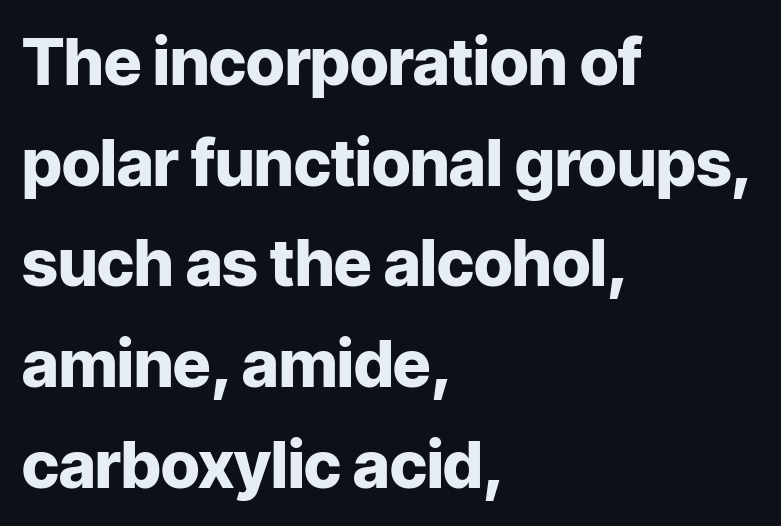
{"serif": "no", "italic": "no", "bold": "yes", "weight": "heavy", "width": "normal", "stroke_contrast": "low", "x_height": "medium", "monospaced": "no", "underline": "no", "align": "left", "line_spacing": "normal", "line_spacing_ratio": 1.55, "letter_spacing": "normal", "letter_spacing_em": 0.0, "glyph_px": 65}
